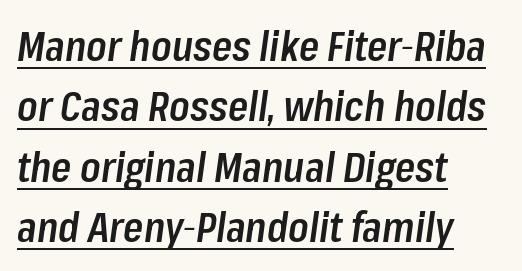
Q: Is the text bold? A: Semi-bold.
Q: Is the text italic (slanted)? A: Yes, it leans right by about 8 degrees.
Q: Is the text underlined? A: Yes.
Q: How is the paragraph aligned? A: Left-aligned.
Q: Is the spacing between letters normal or unusually wide? A: Normal.
Q: Is the spacing between lines tight, normal or loose? A: Normal.
Q: Width (condensed, normal, or wide)? A: Condensed.
Q: Stroke contrast? A: Low.
Q: x-height? A: Medium.
Q: Monospaced? A: No.
